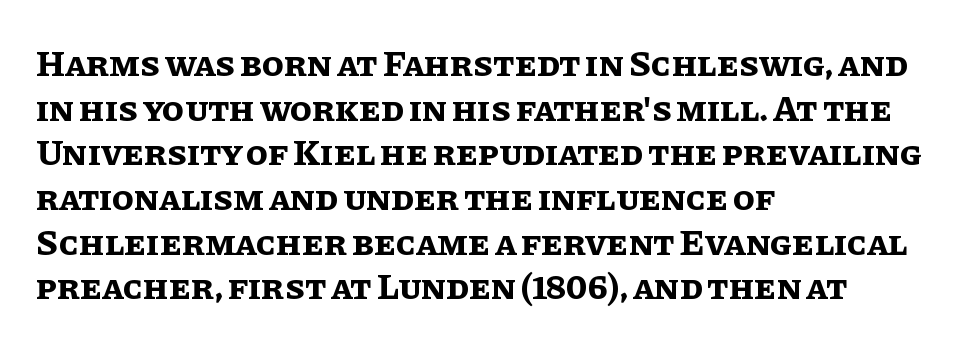
Q: Is the text bold? A: Yes.
Q: Is the text italic (slanted)? A: No, it is upright.
Q: Is the text underlined? A: No.
Q: How is the paragraph aligned? A: Left-aligned.
Q: Is the spacing between letters normal or unusually wide? A: Normal.
Q: Width (condensed, normal, or wide)? A: Normal.
Q: Stroke contrast? A: Low.
Q: x-height? A: Large.
Q: Monospaced? A: No.
